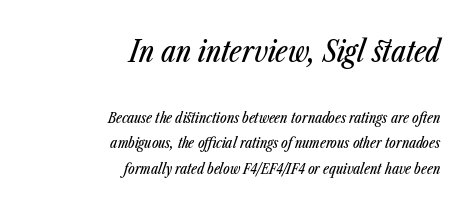
Q: Is the text italic (slanted)? A: Yes, it leans right by about 23 degrees.
Q: Is the text underlined? A: No.
Q: How is the paragraph aligned? A: Right-aligned.
Q: Is the spacing between letters normal or unusually wide? A: Normal.
Q: Which block of text is set in a larger size, the first (top) or the second (bottom)? A: The first (top) one.
Q: Width (condensed, normal, or wide)? A: Condensed.
Q: Stroke contrast? A: Low.
Q: x-height? A: Medium.
Q: Monospaced? A: No.
